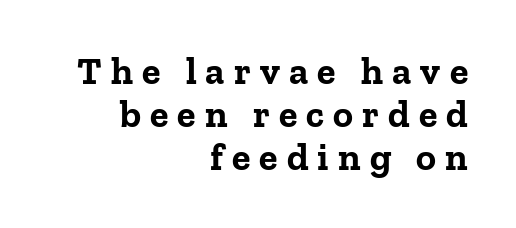
Q: Is the text bold? A: Yes.
Q: Is the text italic (slanted)? A: No, it is upright.
Q: Is the typeface a serif or a sans-serif typeface? A: Serif.
Q: Is the text underlined? A: No.
Q: How is the paragraph aligned? A: Right-aligned.
Q: Is the spacing between letters normal or unusually wide? A: Unusually wide.
Q: Is the spacing between lines tight, normal or loose? A: Tight.
Q: Width (condensed, normal, or wide)? A: Normal.
Q: Stroke contrast? A: Low.
Q: x-height? A: Medium.
Q: Monospaced? A: No.
